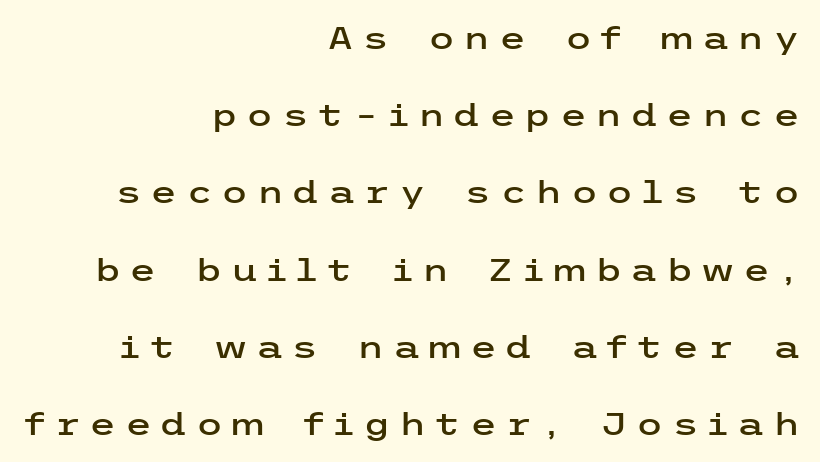
{"serif": "no", "italic": "no", "width": "wide", "stroke_contrast": "low", "x_height": "medium", "underline": "no", "align": "right", "line_spacing": "loose", "line_spacing_ratio": 2.49, "letter_spacing": "wide", "letter_spacing_em": 0.27, "glyph_px": 31}
